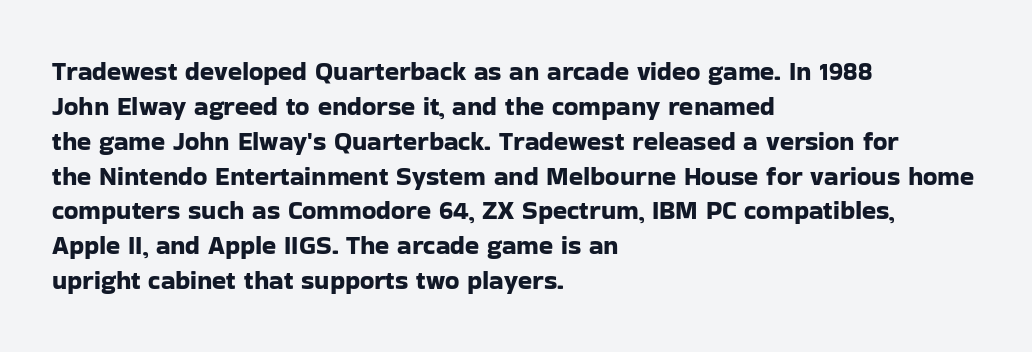
The letters stand straight up with perfectly vertical stems. Anything drawn beneath the words? Only blank space. Vertical spacing — default. Short note: letters normally spaced. Leftover space on each line is placed entirely after the last word.
